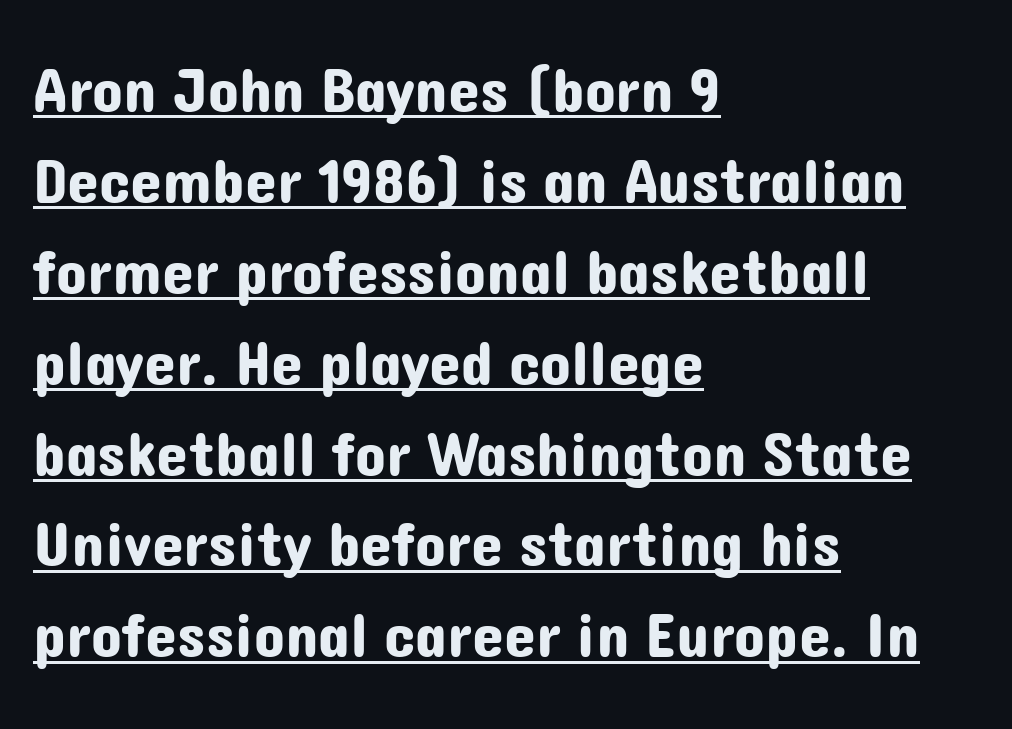
{"serif": "no", "italic": "no", "width": "normal", "stroke_contrast": "low", "x_height": "medium", "monospaced": "no", "underline": "yes", "align": "left", "line_spacing": "normal", "line_spacing_ratio": 1.42, "letter_spacing": "normal", "letter_spacing_em": 0.0, "glyph_px": 64}
